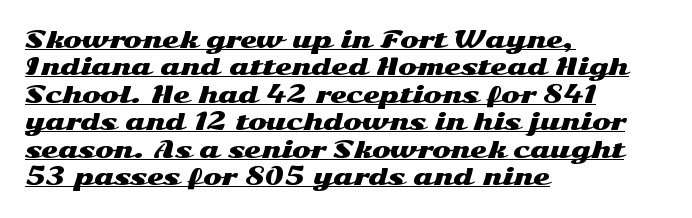
The lines in this sample share a left origin and differ only in where they stop. The string is rendered with underlining switched on. Short note: letters normally spaced. Successive baselines arrive at the customary interval.
